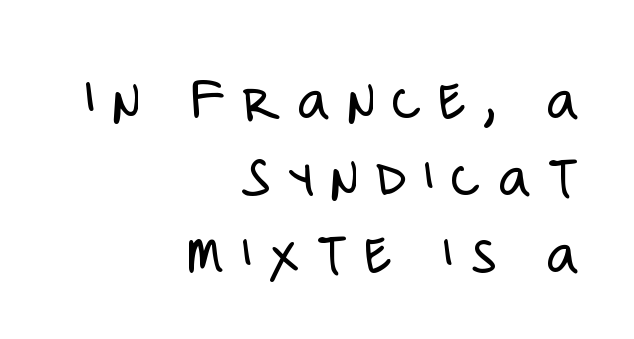
Nope, no serifs anywhere on these letters. This sample uses an upright cut, with every glyph sitting square on the baseline. Looks like regular typesetting: each glyph gets only the width it needs. Observe the wide spacing: letters keep a clear distance from each other. The letters look calm and open, with moderate or lighter stems.
